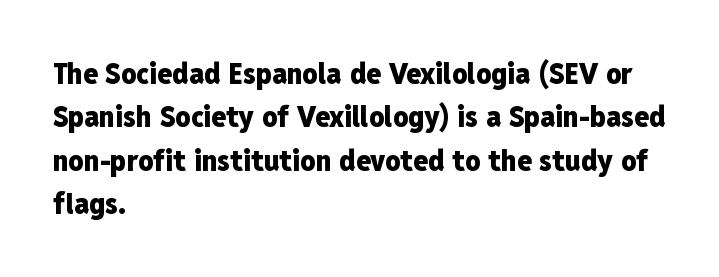
{"serif": "no", "italic": "no", "bold": "yes", "weight": "heavy", "width": "condensed", "stroke_contrast": "low", "x_height": "medium", "monospaced": "no", "underline": "no", "align": "left", "line_spacing": "normal", "line_spacing_ratio": 1.45, "letter_spacing": "normal", "letter_spacing_em": 0.0, "glyph_px": 30}
